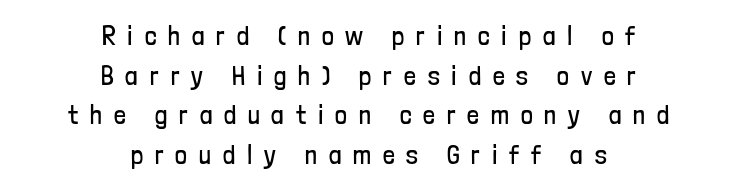
The image shows 26 px text type, upright; set centered, normal line spacing (1.52x), unusually wide letter spacing (+0.46 em), not underlined.
